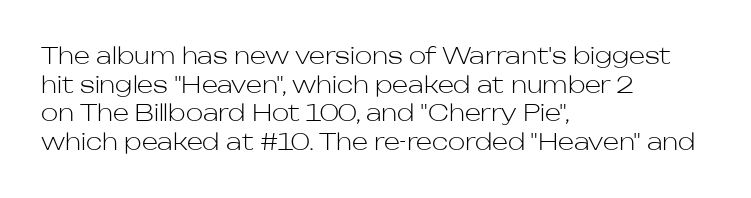
{"italic": "no", "bold": "no", "underline": "no", "align": "left", "line_spacing": "normal", "line_spacing_ratio": 1.25, "letter_spacing": "normal", "letter_spacing_em": 0.0, "glyph_px": 23}
